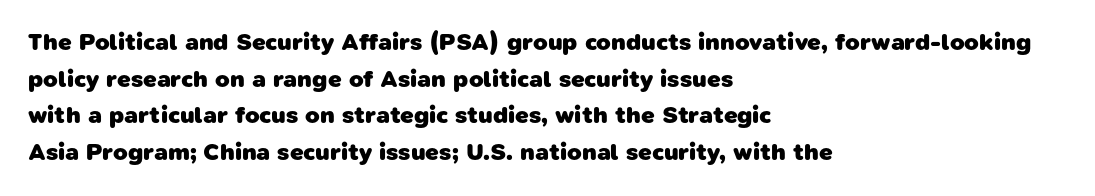
{"bold": "yes", "underline": "no", "align": "left", "line_spacing": "normal", "line_spacing_ratio": 1.53, "letter_spacing": "normal", "letter_spacing_em": 0.0, "glyph_px": 24}
